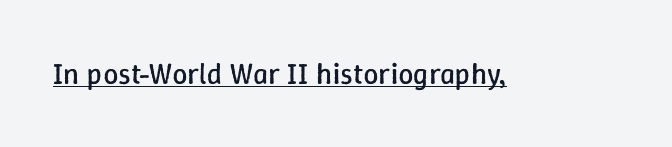
Q: Is the text bold? A: No.
Q: Is the text italic (slanted)? A: No, it is upright.
Q: Is the text underlined? A: Yes.
Q: Is the spacing between letters normal or unusually wide? A: Normal.
Q: Width (condensed, normal, or wide)? A: Normal.
Q: Stroke contrast? A: Low.
Q: x-height? A: Medium.
Q: Monospaced? A: No.
